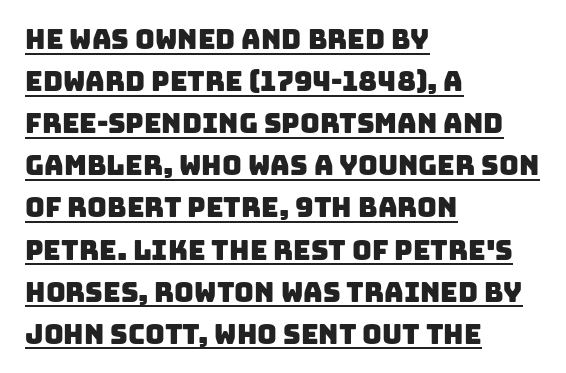
The image shows 27 px text type; set left-aligned, normal line spacing (1.56x), normal letter spacing, underlined.
